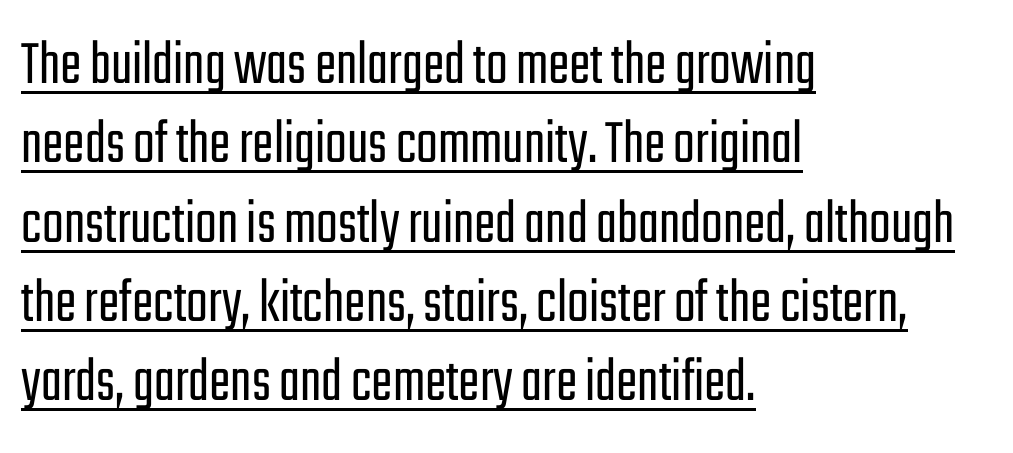
Q: Is the text bold? A: No.
Q: Is the text italic (slanted)? A: No, it is upright.
Q: Is the typeface a serif or a sans-serif typeface? A: Sans-serif.
Q: Is the text underlined? A: Yes.
Q: How is the paragraph aligned? A: Left-aligned.
Q: Is the spacing between letters normal or unusually wide? A: Normal.
Q: Width (condensed, normal, or wide)? A: Condensed.
Q: Stroke contrast? A: Low.
Q: x-height? A: Medium.
Q: Monospaced? A: No.
